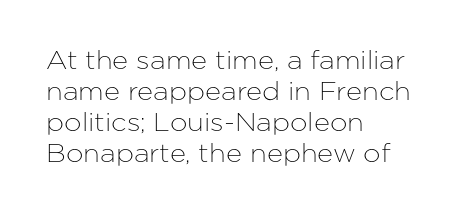
Clear beneath every line of the passage. Is the block centered? No — it sits flush against the left margin. Observe the ordinary spacing: letters are neighbours, not strangers. The letters stand upright; this is a roman face.
